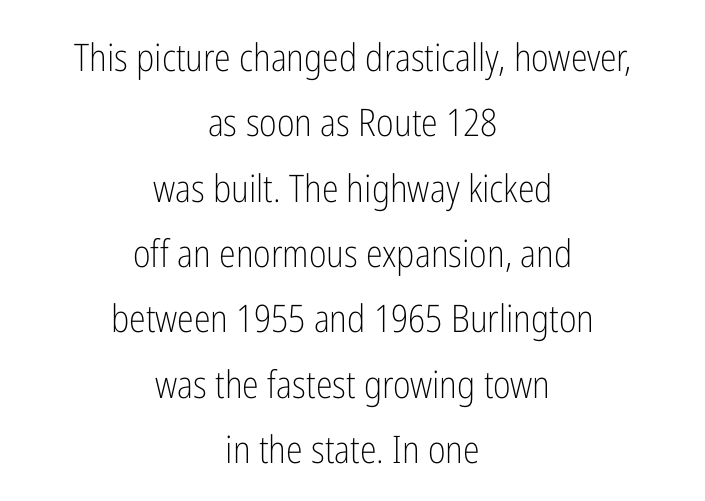
I'd call this a sans setting — the letters go barefoot. Look at the tracking — it's just the regular setting, nothing added. The typography opts for an upright posture over an oblique one. Check the space under the baseline: it is left empty.
